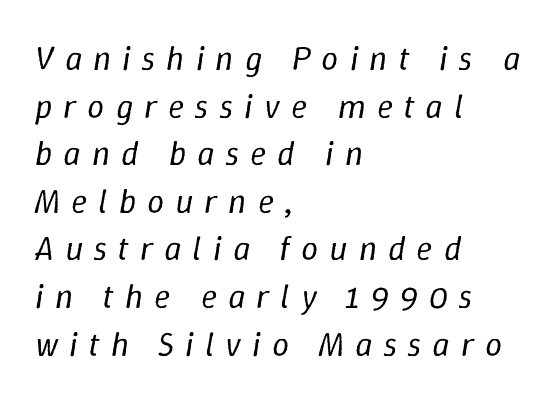
The image shows 34 px regular-weight type, italic (leaning right); set left-aligned, normal line spacing (1.4x), unusually wide letter spacing (+0.32 em), not underlined; low stroke contrast and a medium x-height.
